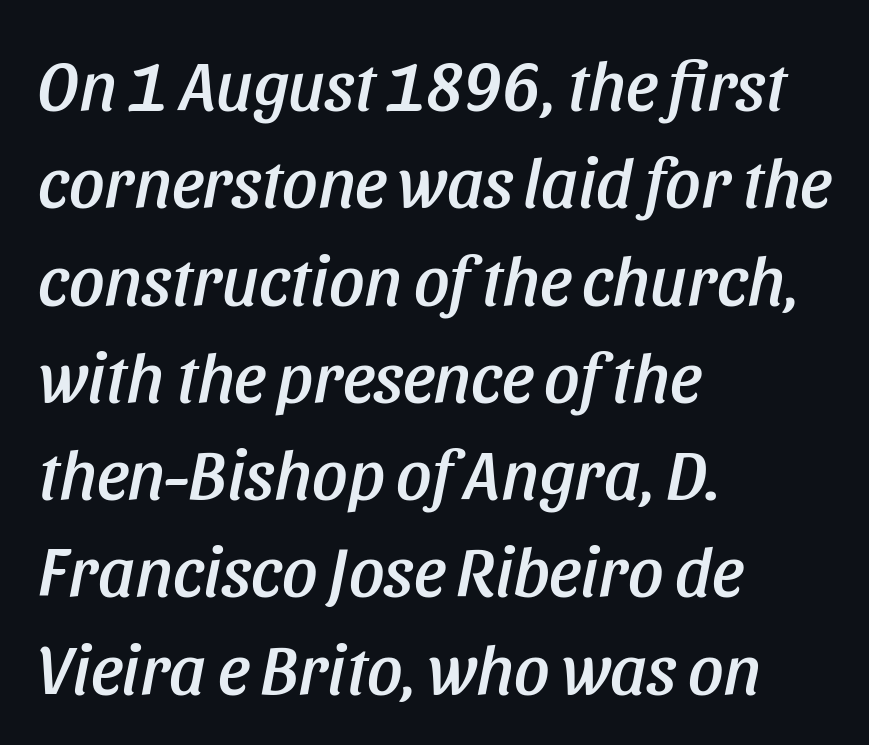
{"italic": "yes", "lean": "right", "slant_degrees": 11, "width": "condensed", "stroke_contrast": "low", "x_height": "large", "monospaced": "no", "underline": "no", "align": "left", "line_spacing": "normal", "line_spacing_ratio": 1.39, "letter_spacing": "normal", "letter_spacing_em": 0.0, "glyph_px": 70}
